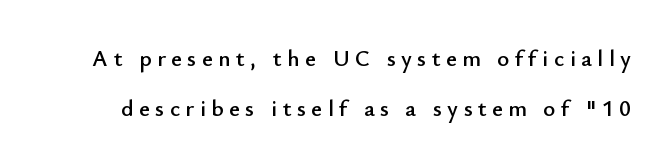
Loosely led — the rows are spread out. Bare-footed words on every line. Tracking value appears strongly positive — letters spread wide. The type sits square on the baseline with zero lean.
